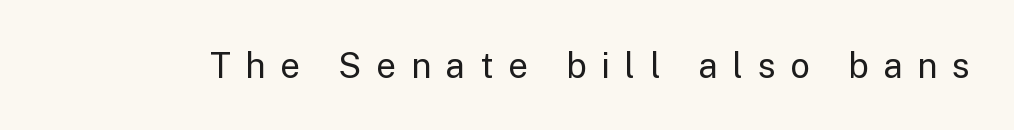
{"serif": "no", "italic": "no", "bold": "no", "weight": "regular", "width": "normal", "stroke_contrast": "low", "x_height": "medium", "monospaced": "no", "underline": "no", "letter_spacing": "wide", "letter_spacing_em": 0.42, "glyph_px": 35}
